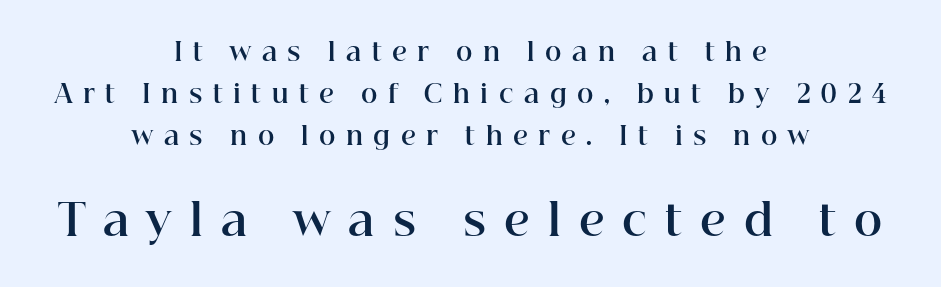
The image shows 43 px bold serif type, upright; set centered, normal line spacing (1.68x), unusually wide letter spacing (+0.42 em), not underlined; the second (bottom) block is 1.72x larger; high stroke contrast and a medium x-height.
